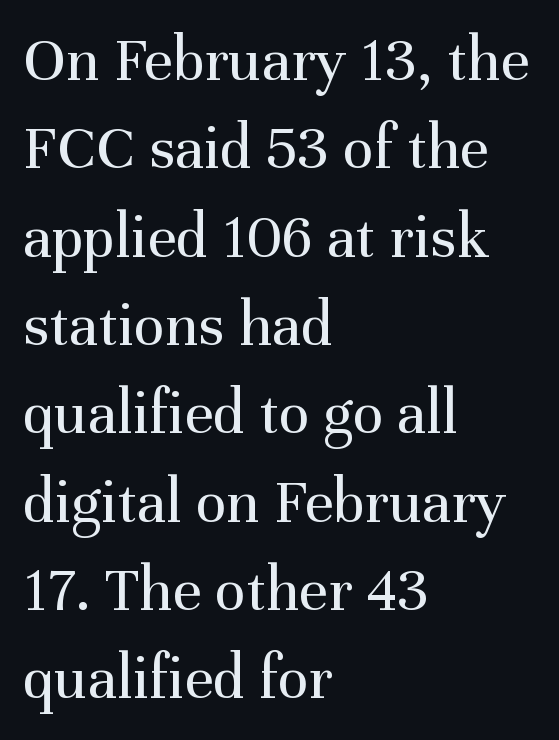
Q: Is the text bold? A: No.
Q: Is the text italic (slanted)? A: No, it is upright.
Q: Is the typeface a serif or a sans-serif typeface? A: Serif.
Q: Is the text underlined? A: No.
Q: How is the paragraph aligned? A: Left-aligned.
Q: Is the spacing between letters normal or unusually wide? A: Normal.
Q: Is the spacing between lines tight, normal or loose? A: Normal.
Q: Width (condensed, normal, or wide)? A: Normal.
Q: Stroke contrast? A: Medium.
Q: x-height? A: Medium.
Q: Monospaced? A: No.
